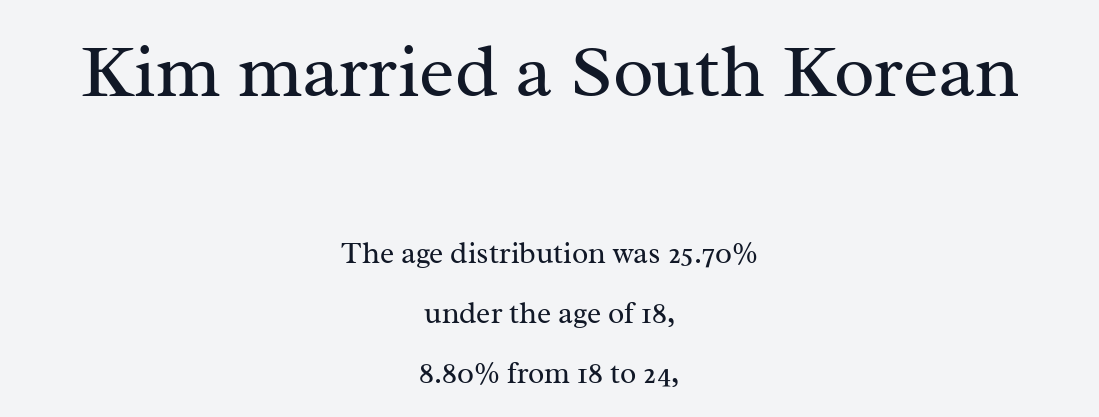
Q: Is the text bold? A: No.
Q: Is the text italic (slanted)? A: No, it is upright.
Q: Is the typeface a serif or a sans-serif typeface? A: Serif.
Q: Is the text underlined? A: No.
Q: How is the paragraph aligned? A: Centered.
Q: Is the spacing between letters normal or unusually wide? A: Normal.
Q: Is the spacing between lines tight, normal or loose? A: Loose.
Q: Which block of text is set in a larger size, the first (top) or the second (bottom)? A: The first (top) one.
Q: Width (condensed, normal, or wide)? A: Normal.
Q: Stroke contrast? A: Medium.
Q: x-height? A: Medium.
Q: Monospaced? A: No.
